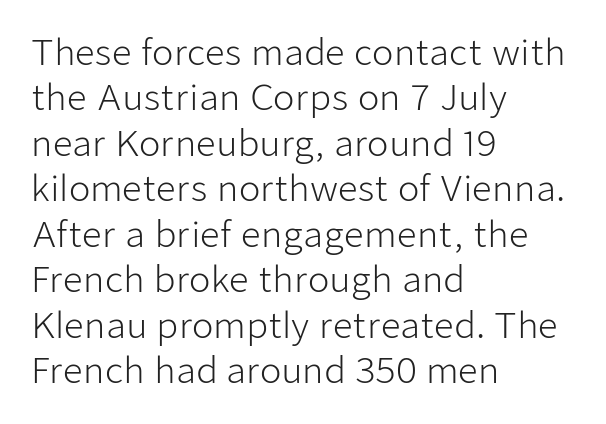
{"serif": "no", "italic": "no", "bold": "no", "weight": "light", "width": "normal", "stroke_contrast": "low", "x_height": "medium", "monospaced": "no", "underline": "no", "align": "left", "line_spacing": "normal", "line_spacing_ratio": 1.3, "letter_spacing": "normal", "letter_spacing_em": 0.0, "glyph_px": 35}
